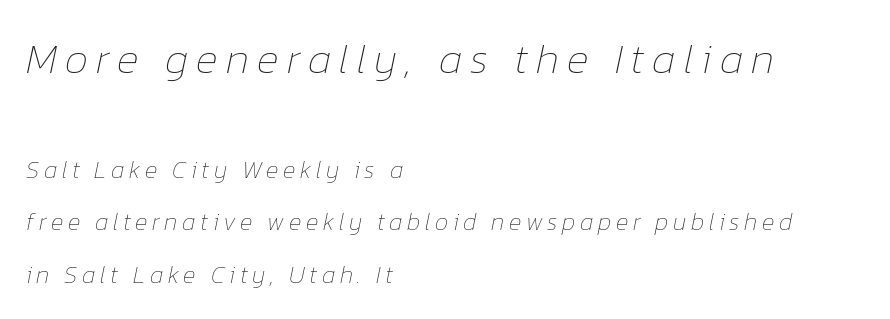
No extra ink here — the face is not bold. You could not count columns in this text — the font is proportionally spaced. Regarding leading, the lines here are spaced well apart. Caption: upper text group enlarged, lower text group reduced. Designer's note — italics engaged. The lines in this sample share a left origin and differ only in where they stop.
